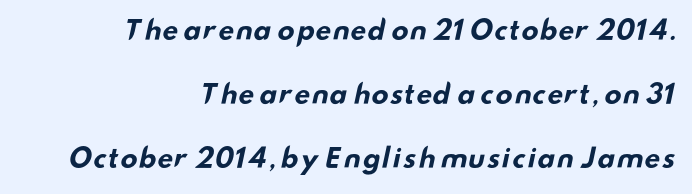
The image shows 26 px bold type; set right-aligned, loose line spacing (2.46x), normal letter spacing, not underlined.
